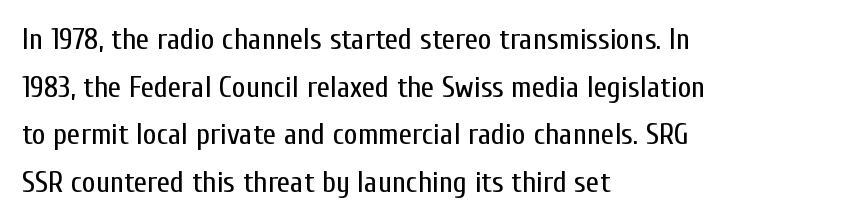
The image shows 30 px regular-weight, condensed sans-serif type, upright; set left-aligned, normal line spacing (1.59x), normal letter spacing, not underlined; low stroke contrast and a medium x-height.
